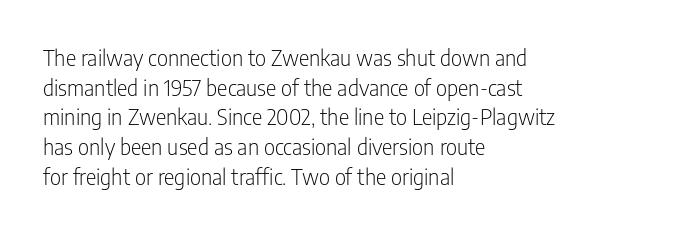
{"italic": "no", "bold": "no", "underline": "no", "align": "left", "line_spacing": "normal", "line_spacing_ratio": 1.35, "letter_spacing": "normal", "letter_spacing_em": 0.0, "glyph_px": 22}
